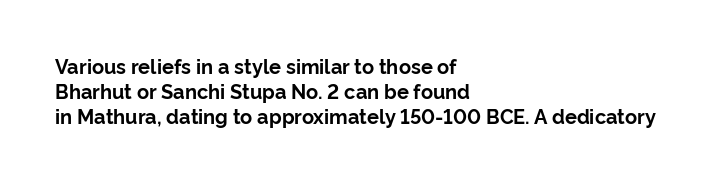
{"italic": "no", "bold": "yes", "underline": "no", "align": "left", "line_spacing_ratio": 1.24, "letter_spacing": "normal", "letter_spacing_em": 0.0, "glyph_px": 20}
